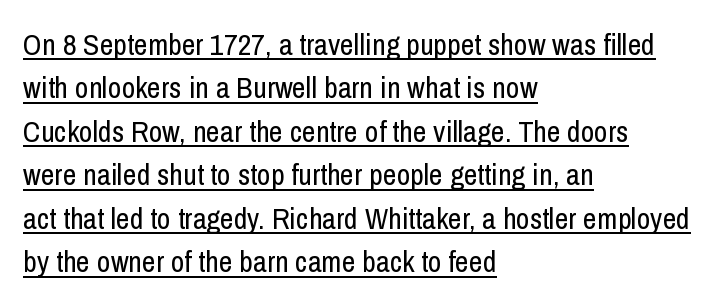
Q: Is the text bold? A: No.
Q: Is the text italic (slanted)? A: No, it is upright.
Q: Is the typeface a serif or a sans-serif typeface? A: Sans-serif.
Q: Is the text underlined? A: Yes.
Q: How is the paragraph aligned? A: Left-aligned.
Q: Is the spacing between letters normal or unusually wide? A: Normal.
Q: Is the spacing between lines tight, normal or loose? A: Normal.
Q: Width (condensed, normal, or wide)? A: Condensed.
Q: Stroke contrast? A: Low.
Q: x-height? A: Medium.
Q: Monospaced? A: No.
